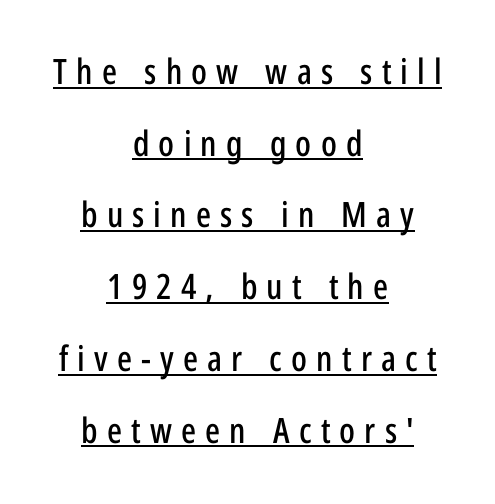
Someone cranked the tracking dial way up on this one. Summary of vertical rhythm: relaxed, with wide interline spacing. The rag falls on both sides of this text block equally. Is this a fixed-width face? No — the glyphs have proportional, varying widths. Stroke terminals: plain, sans-serif.
